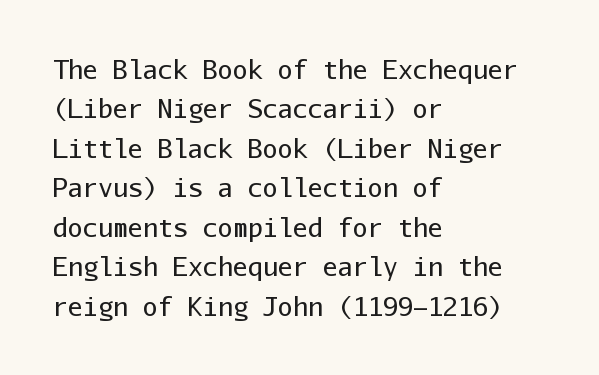
Q: Is the text bold? A: No.
Q: Is the text italic (slanted)? A: No, it is upright.
Q: Is the text underlined? A: No.
Q: How is the paragraph aligned? A: Left-aligned.
Q: Is the spacing between letters normal or unusually wide? A: Normal.
Q: Is the spacing between lines tight, normal or loose? A: Normal.
